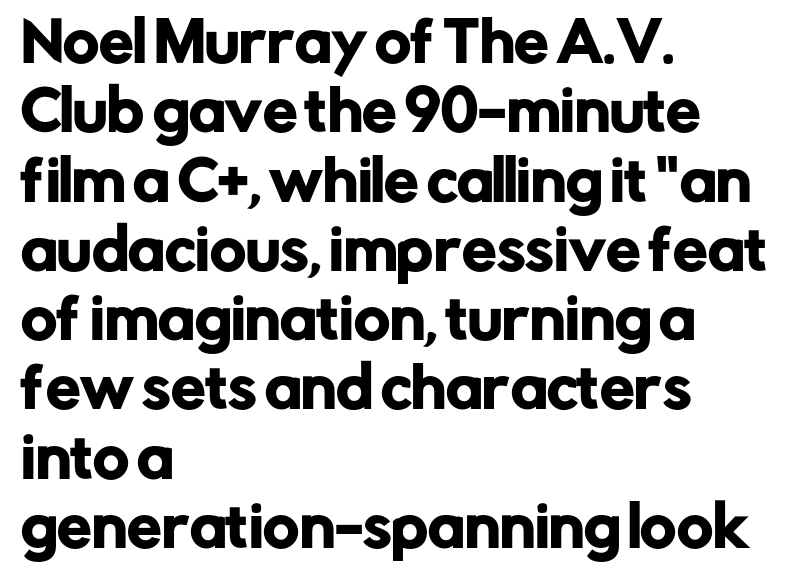
{"serif": "no", "italic": "no", "width": "normal", "stroke_contrast": "low", "x_height": "medium", "monospaced": "no", "underline": "no", "align": "left", "line_spacing": "normal", "line_spacing_ratio": 1.26, "letter_spacing": "normal", "letter_spacing_em": 0.0, "glyph_px": 55}
